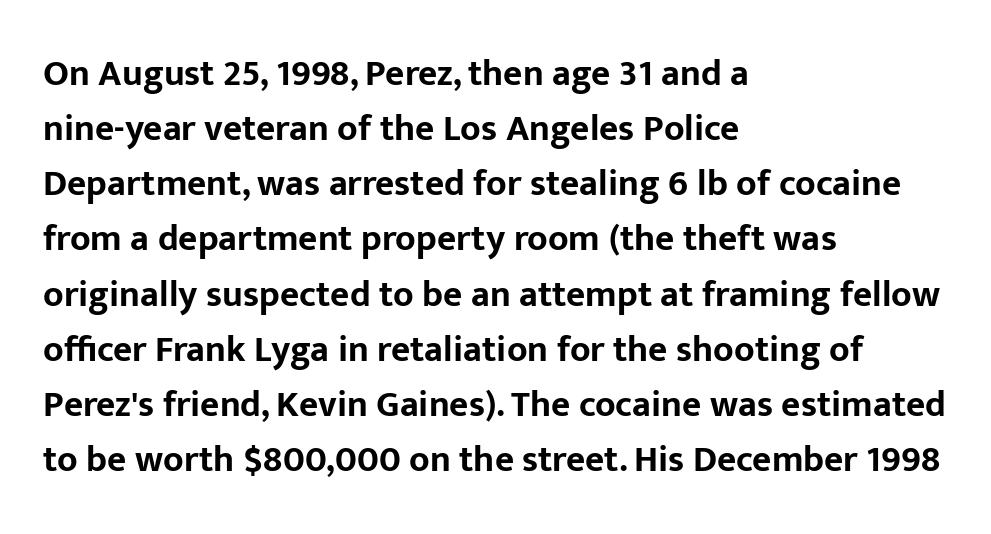
{"serif": "no", "italic": "no", "bold": "yes", "weight": "bold", "width": "normal", "stroke_contrast": "low", "x_height": "medium", "monospaced": "no", "underline": "no", "align": "left", "line_spacing": "normal", "line_spacing_ratio": 1.49, "letter_spacing": "normal", "letter_spacing_em": 0.0, "glyph_px": 37}
